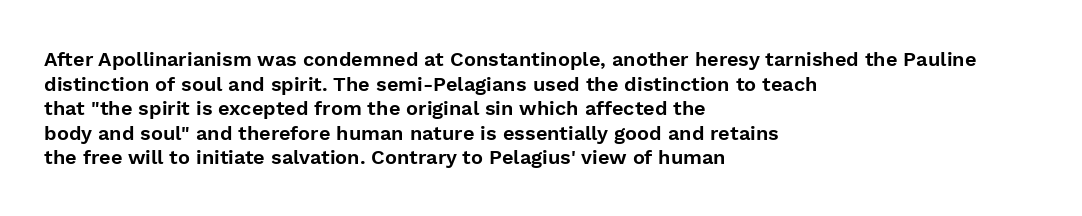
The image shows 20 px text type, upright; set left-aligned, line spacing 1.23x, normal letter spacing, not underlined.
